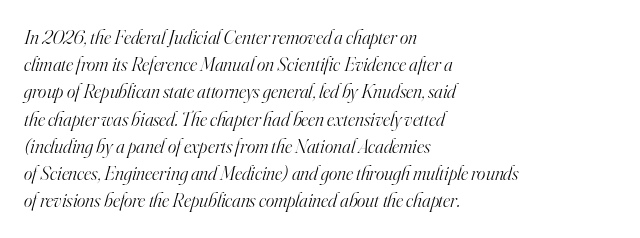
{"italic": "yes", "lean": "right", "slant_degrees": 16, "bold": "no", "underline": "no", "align": "left", "line_spacing": "normal", "line_spacing_ratio": 1.36, "letter_spacing": "normal", "letter_spacing_em": 0.0, "glyph_px": 20}
